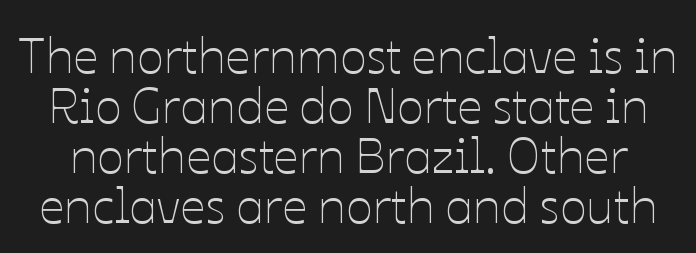
Q: Is the text bold? A: No.
Q: Is the text italic (slanted)? A: No, it is upright.
Q: Is the text underlined? A: No.
Q: Is the spacing between letters normal or unusually wide? A: Normal.
Q: Is the spacing between lines tight, normal or loose? A: Tight.
Q: Width (condensed, normal, or wide)? A: Normal.
Q: Stroke contrast? A: Low.
Q: x-height? A: Medium.
Q: Monospaced? A: No.
